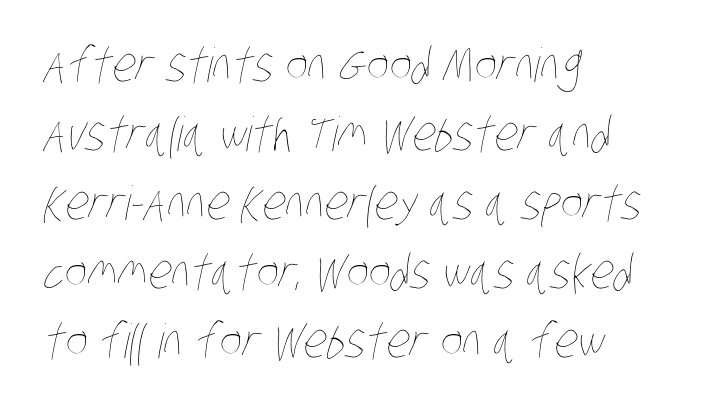
This sample keeps an unexceptional amount of space between lines. Caption: standard tracking, unaltered. Left-aligned paragraph, ragged on the right. Do the characters align in a grid? No, the font is proportional. Underline: absent. This is not heavy type; no bold has been used.
